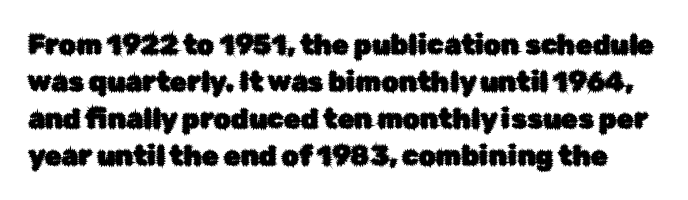
{"italic": "no", "underline": "no", "line_spacing": "normal", "line_spacing_ratio": 1.37, "letter_spacing": "normal", "letter_spacing_em": 0.0, "glyph_px": 27}
